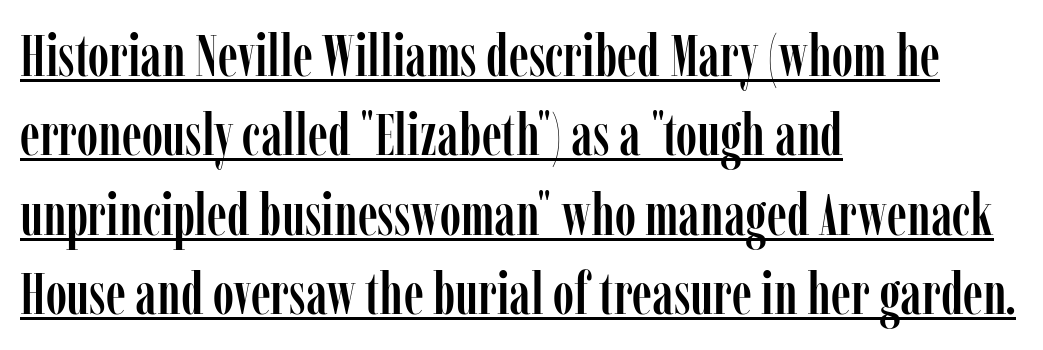
A typesetter would label this face a serif. Posture: upright roman. Spacing verdict: proportional, widths tailored to each character. In terms of leading, this rendering sits right in the middle.
